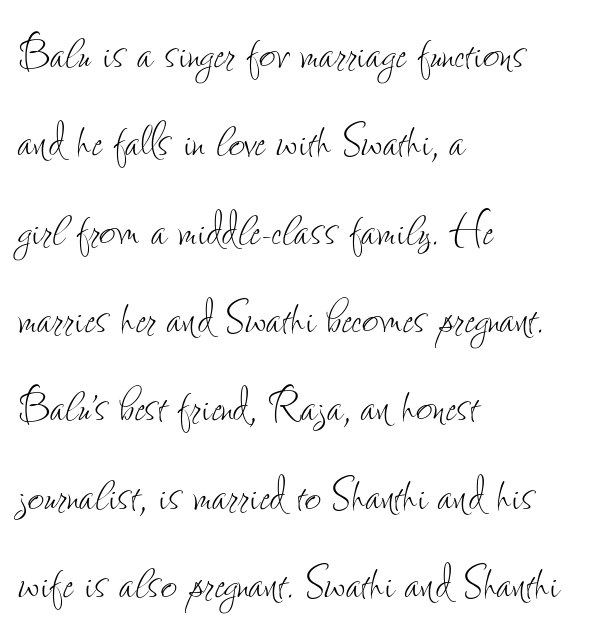
Q: Is the text bold? A: No.
Q: Is the text italic (slanted)? A: Yes.
Q: Is the text underlined? A: No.
Q: How is the paragraph aligned? A: Left-aligned.
Q: Is the spacing between letters normal or unusually wide? A: Normal.
Q: Is the spacing between lines tight, normal or loose? A: Normal.
Q: Width (condensed, normal, or wide)? A: Condensed.
Q: Stroke contrast? A: Low.
Q: x-height? A: Small.
Q: Monospaced? A: No.
